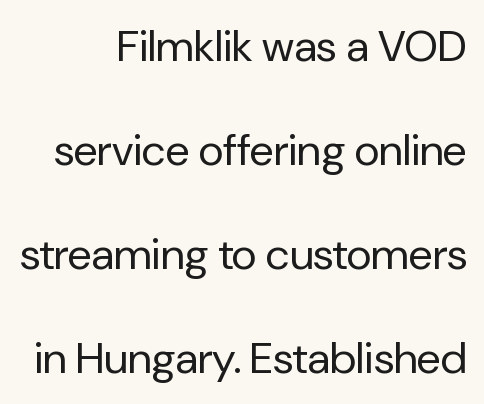
The image shows 44 px regular-weight sans-serif type, upright; set right-aligned, loose line spacing (2.36x), normal letter spacing, not underlined; low stroke contrast and a medium x-height.
